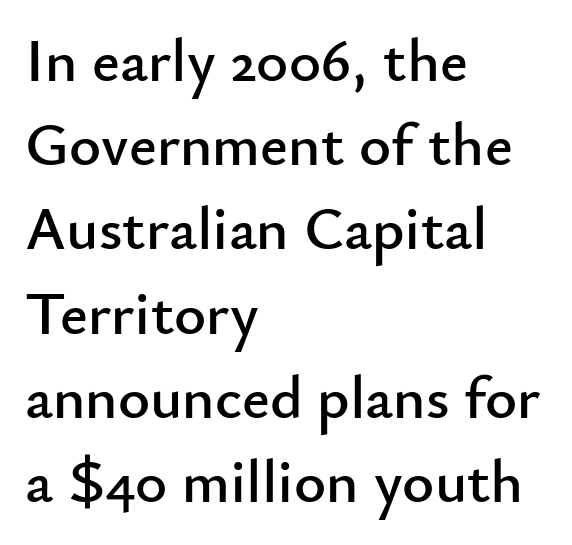
Q: Is the text italic (slanted)? A: No, it is upright.
Q: Is the typeface a serif or a sans-serif typeface? A: Sans-serif.
Q: Is the text underlined? A: No.
Q: How is the paragraph aligned? A: Left-aligned.
Q: Is the spacing between letters normal or unusually wide? A: Normal.
Q: Is the spacing between lines tight, normal or loose? A: Normal.
Q: Width (condensed, normal, or wide)? A: Normal.
Q: Stroke contrast? A: Low.
Q: x-height? A: Small.
Q: Monospaced? A: No.
